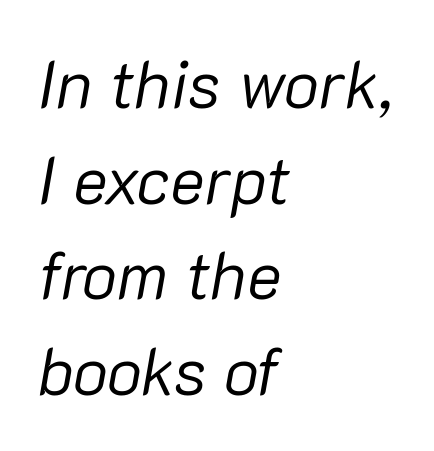
Q: Is the text bold? A: No.
Q: Is the text italic (slanted)? A: Yes, it leans right by about 10 degrees.
Q: Is the text underlined? A: No.
Q: How is the paragraph aligned? A: Left-aligned.
Q: Is the spacing between letters normal or unusually wide? A: Normal.
Q: Is the spacing between lines tight, normal or loose? A: Normal.
Q: Width (condensed, normal, or wide)? A: Normal.
Q: Stroke contrast? A: Low.
Q: x-height? A: Medium.
Q: Monospaced? A: No.
